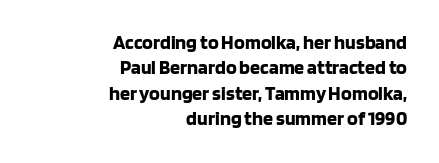
Underline: absent. Rows of type keep a routine distance in the vertical direction. Casual observation: everything's shoved over to the right. Here the glyphs are tracked normally, forming tight word shapes. The glyphs have the mass of a bold cut.
